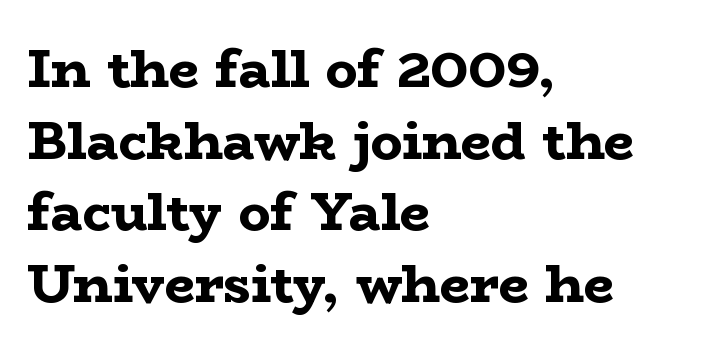
The foot of each line stays bare and open. In terms of leading, this rendering sits right in the middle. Does the copy run flush right? No — it runs flush left. A typesetter would call this proportional, since set widths differ per character. Yep, those are serifs on the letters. Do the letters lean? They stand straight.
